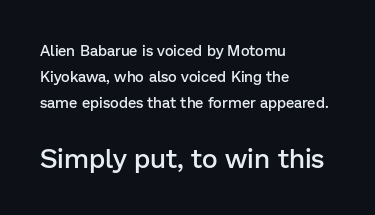
{"italic": "no", "bold": "semi", "underline": "no", "align": "left", "line_spacing_ratio": 1.75, "letter_spacing": "normal", "letter_spacing_em": 0.0, "larger_block": "second", "size_ratio": 1.8, "glyph_px": 27}
